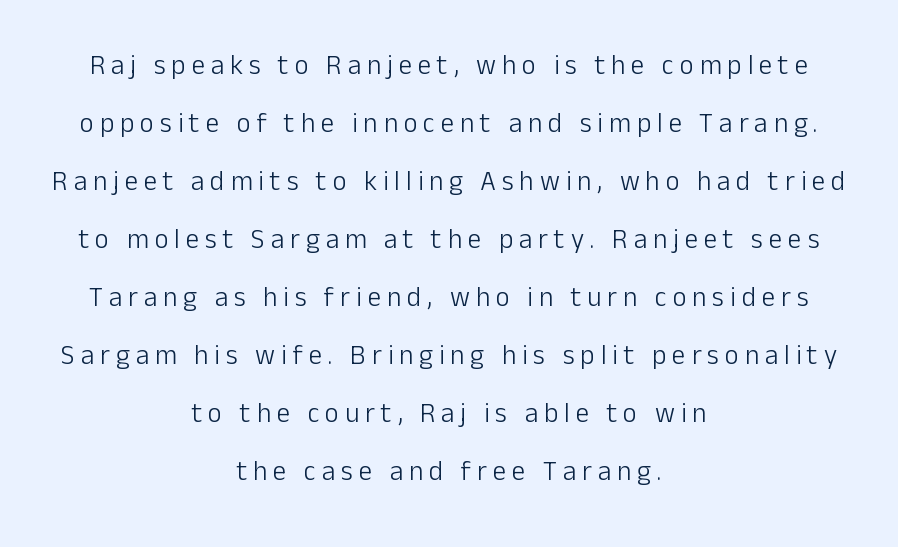
The specimen omits any rule beneath the text block's lines. Vertical spacing — loose. How are the letters spaced? Widely, with obvious added tracking. The typography opts for an upright posture over an oblique one. Layout note: lines centered.
